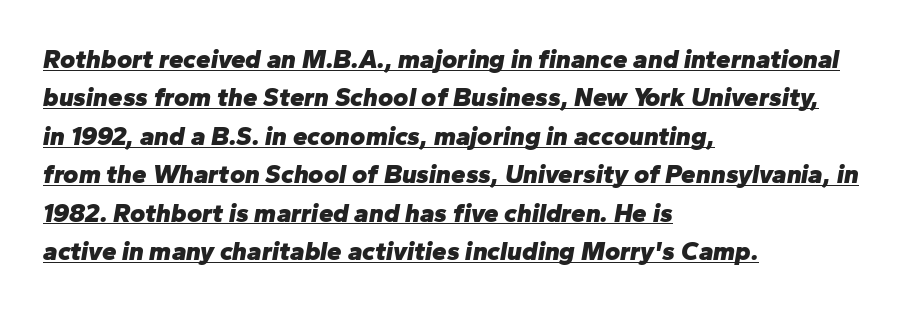
Q: Is the text bold? A: Yes.
Q: Is the text italic (slanted)? A: Yes, it leans right by about 10 degrees.
Q: Is the text underlined? A: Yes.
Q: How is the paragraph aligned? A: Left-aligned.
Q: Is the spacing between letters normal or unusually wide? A: Normal.
Q: Is the spacing between lines tight, normal or loose? A: Normal.
